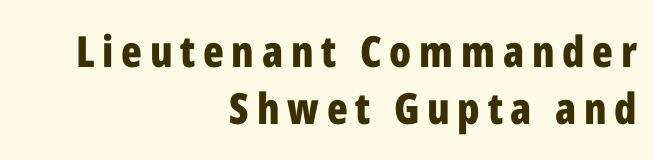
{"serif": "no", "italic": "no", "bold": "yes", "weight": "bold", "width": "condensed", "stroke_contrast": "low", "x_height": "medium", "monospaced": "no", "underline": "no", "align": "right", "line_spacing": "normal", "line_spacing_ratio": 1.32, "glyph_px": 43}
